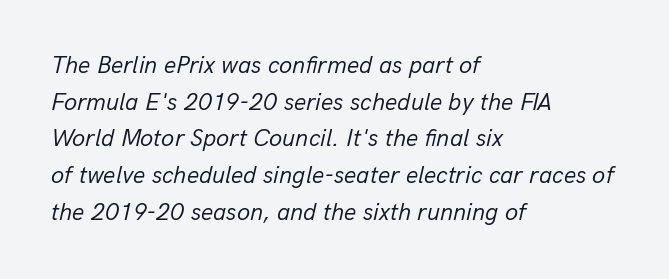
The image shows 24 px text type, italic (leaning right); set left-aligned, normal line spacing (1.53x), normal letter spacing, not underlined.
